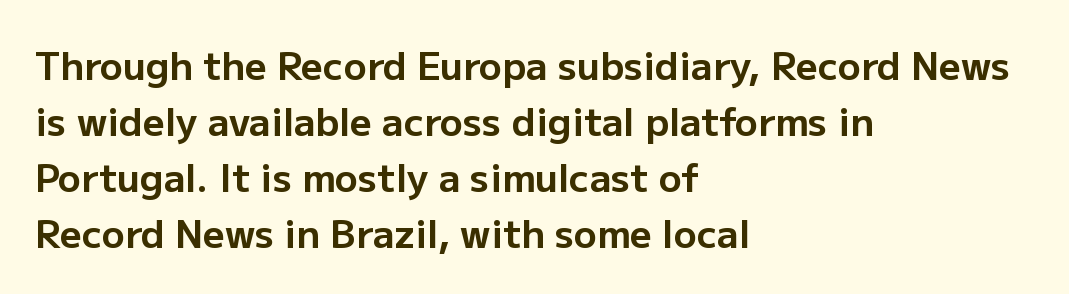
{"serif": "no", "italic": "no", "bold": "yes", "weight": "bold", "width": "normal", "stroke_contrast": "low", "x_height": "medium", "monospaced": "no", "underline": "no", "align": "left", "line_spacing": "normal", "line_spacing_ratio": 1.47, "letter_spacing": "normal", "letter_spacing_em": 0.0, "glyph_px": 38}
